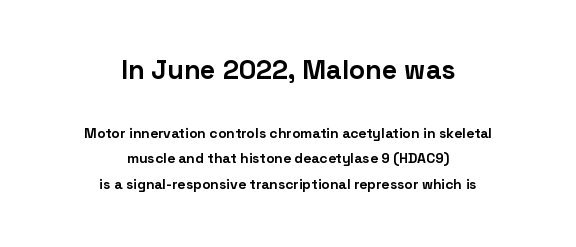
The image shows 27 px bold type, upright; set centered, line spacing 1.85x, normal letter spacing, not underlined; the first (top) block is 1.93x larger.
